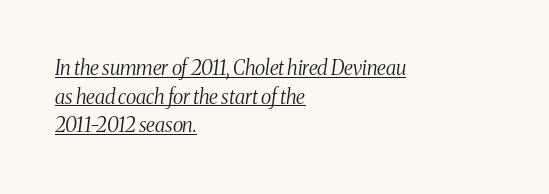
{"italic": "yes", "lean": "right", "slant_degrees": 8, "bold": "no", "underline": "yes", "align": "left", "line_spacing": "normal", "line_spacing_ratio": 1.43, "letter_spacing": "normal", "letter_spacing_em": 0.0, "glyph_px": 20}
